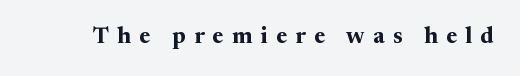
The lettering stays uniformly vertical, giving the passage a roman look. You could only call the tracking loose — the letters float apart. Unmarked baselines from the first word to the last. Plenty of ink on the page — the face is bold.
